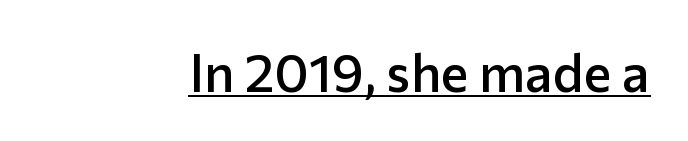
The face used here is proportionally spaced, like ordinary book or web type. The glyphs have the mass of a demibold cut, below bold. The typesetter has applied underlining to the passage shown. I'd call this a sans setting — the letters go barefoot.
